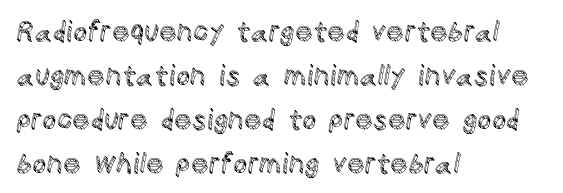
{"width": "normal", "x_height": "large", "monospaced": "no", "underline": "no", "align": "left", "line_spacing": "normal", "line_spacing_ratio": 1.57, "letter_spacing": "normal", "letter_spacing_em": 0.0, "glyph_px": 28}
